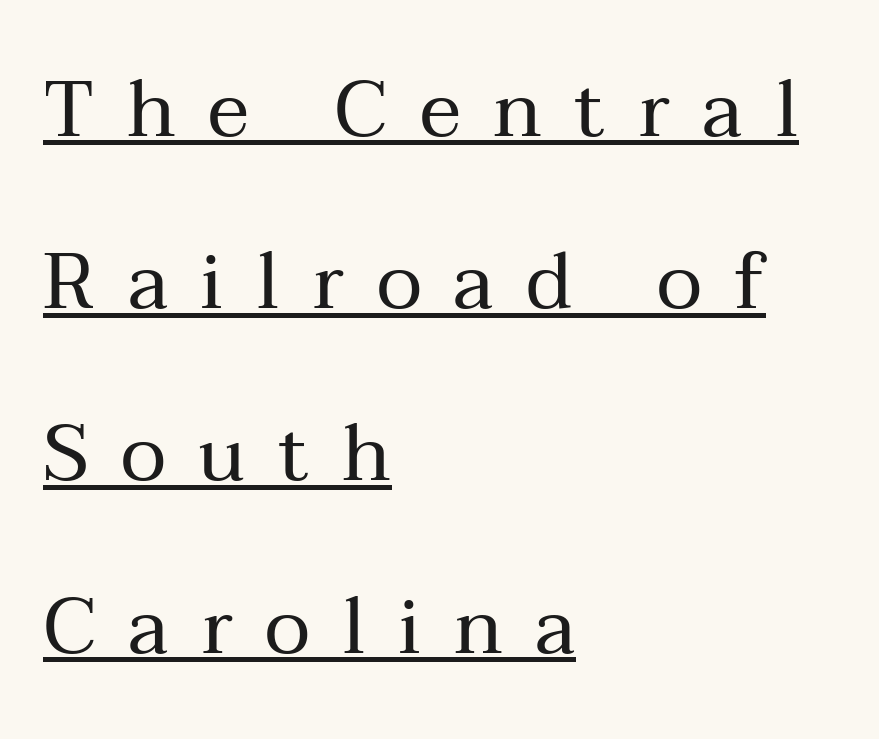
The image shows 79 px regular-weight serif type, upright; set left-aligned, loose line spacing (2.18x), unusually wide letter spacing (+0.41 em), underlined; medium stroke contrast and a medium x-height.
